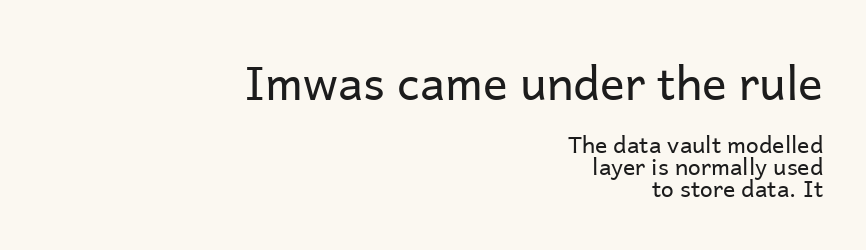
Q: Is the text bold? A: No.
Q: Is the text italic (slanted)? A: No, it is upright.
Q: Is the typeface a serif or a sans-serif typeface? A: Sans-serif.
Q: Is the text underlined? A: No.
Q: How is the paragraph aligned? A: Right-aligned.
Q: Is the spacing between letters normal or unusually wide? A: Normal.
Q: Is the spacing between lines tight, normal or loose? A: Tight.
Q: Which block of text is set in a larger size, the first (top) or the second (bottom)? A: The first (top) one.
Q: Width (condensed, normal, or wide)? A: Normal.
Q: Stroke contrast? A: Low.
Q: x-height? A: Medium.
Q: Monospaced? A: No.
